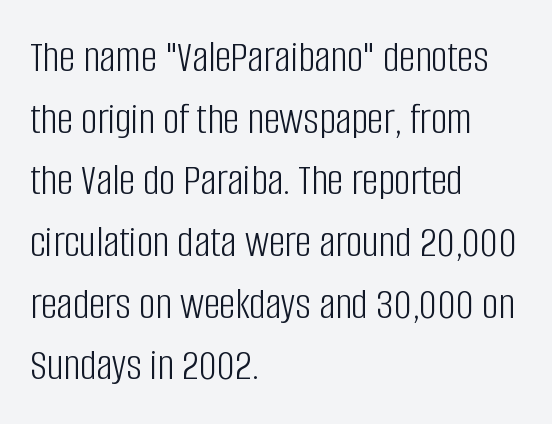
{"serif": "no", "italic": "no", "bold": "no", "weight": "light", "width": "condensed", "stroke_contrast": "low", "x_height": "large", "monospaced": "no", "underline": "no", "align": "left", "line_spacing": "normal", "line_spacing_ratio": 1.37, "letter_spacing": "normal", "letter_spacing_em": 0.0, "glyph_px": 45}
